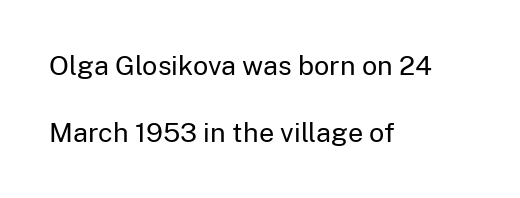
{"italic": "no", "bold": "no", "underline": "no", "align": "left", "line_spacing": "loose", "line_spacing_ratio": 2.48, "letter_spacing": "normal", "letter_spacing_em": 0.0, "glyph_px": 27}
